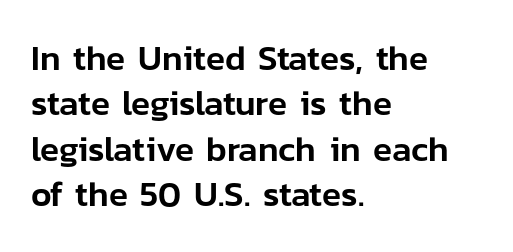
{"serif": "no", "italic": "no", "width": "normal", "stroke_contrast": "low", "x_height": "medium", "monospaced": "no", "underline": "no", "align": "left", "line_spacing": "normal", "line_spacing_ratio": 1.3, "letter_spacing": "normal", "letter_spacing_em": 0.0, "glyph_px": 35}
